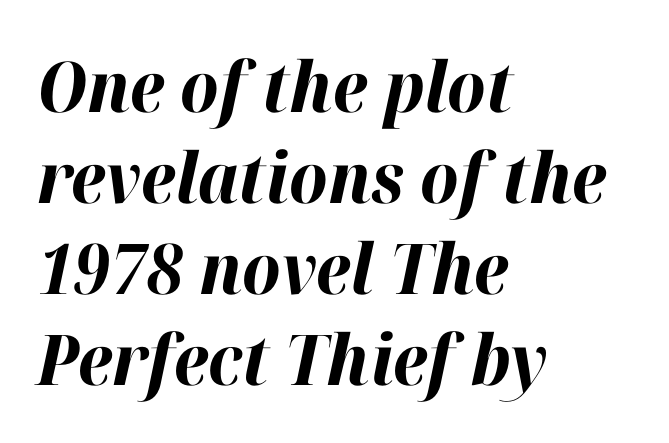
Q: Is the text bold? A: Yes.
Q: Is the text italic (slanted)? A: Yes, it leans right by about 12 degrees.
Q: Is the text underlined? A: No.
Q: How is the paragraph aligned? A: Left-aligned.
Q: Is the spacing between letters normal or unusually wide? A: Normal.
Q: Is the spacing between lines tight, normal or loose? A: Normal.
Q: Width (condensed, normal, or wide)? A: Normal.
Q: Stroke contrast? A: High.
Q: x-height? A: Medium.
Q: Monospaced? A: No.
